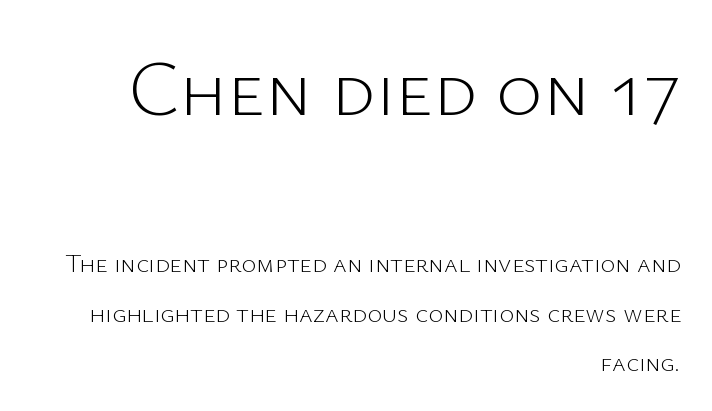
Q: Is the text bold? A: No.
Q: Is the text italic (slanted)? A: No, it is upright.
Q: Is the typeface a serif or a sans-serif typeface? A: Sans-serif.
Q: Is the text underlined? A: No.
Q: How is the paragraph aligned? A: Right-aligned.
Q: Is the spacing between letters normal or unusually wide? A: Normal.
Q: Is the spacing between lines tight, normal or loose? A: Loose.
Q: Which block of text is set in a larger size, the first (top) or the second (bottom)? A: The first (top) one.
Q: Width (condensed, normal, or wide)? A: Normal.
Q: Stroke contrast? A: Low.
Q: x-height? A: Medium.
Q: Monospaced? A: No.
